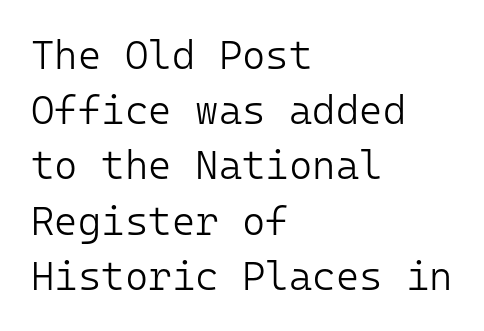
Notice how the stems are strictly vertical — no italics here. Typeset ragged right — the left edge is the straight one. The letters carry no serifs — their stems end cleanly without finishing strokes. Students, note that the glyphs here touch the page at normal intervals.
